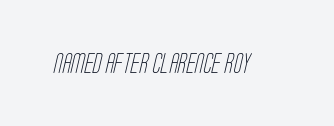
Think standard paragraph weight, or any step lighter than that. Spacing between characters is what you'd get straight out of the box. The space directly below the letters is spotless.
